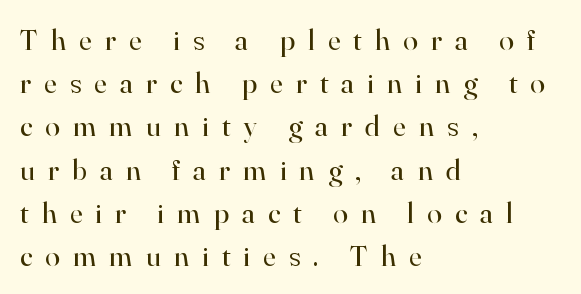
The strip under each line holds only bare page. The rendering uses natural spacing where letterforms have individual widths. Honestly, the row spacing looks completely unremarkable. Stem width sits at or under what a default text font uses. Words appear elongated and porous because spacing is wide.
